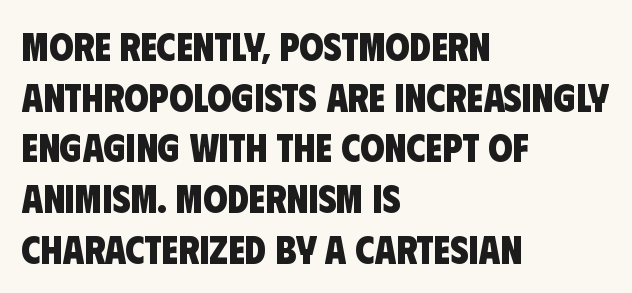
{"serif": "no", "bold": "yes", "weight": "heavy", "width": "condensed", "stroke_contrast": "low", "x_height": "large", "monospaced": "no", "underline": "no", "align": "left", "line_spacing": "normal", "line_spacing_ratio": 1.3, "letter_spacing": "normal", "letter_spacing_em": 0.0, "glyph_px": 39}
